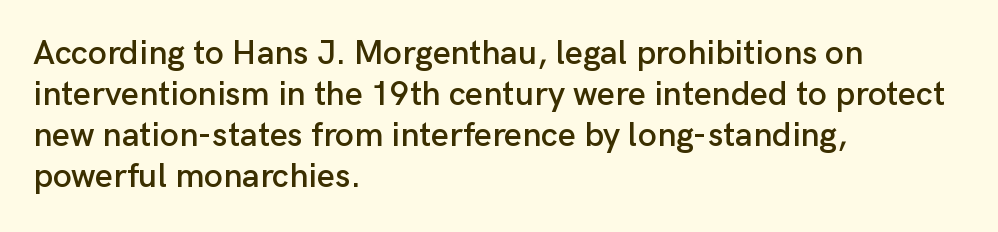
The image shows 34 px sans-serif type, upright; set left-aligned, line spacing 1.21x, normal letter spacing, not underlined; low stroke contrast and a medium x-height.
